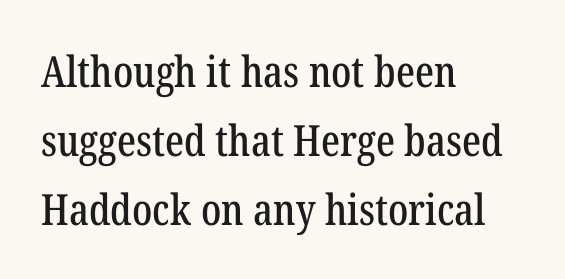
Each letter keeps its own natural width here, so spacing adapts to shape. You can tell from the footed stems that serif type was used. Leftover space on each line is placed entirely after the last word. Italic: no, the glyphs are upright roman. The baseline area is clear.
